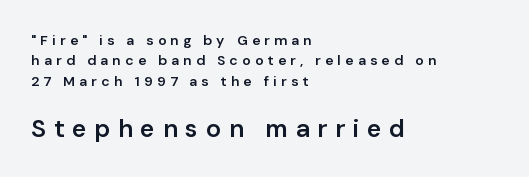
Q: Is the text bold? A: Semi-bold.
Q: Is the text italic (slanted)? A: No, it is upright.
Q: Is the text underlined? A: No.
Q: How is the paragraph aligned? A: Left-aligned.
Q: Is the spacing between letters normal or unusually wide? A: Unusually wide.
Q: Is the spacing between lines tight, normal or loose? A: Normal.
Q: Which block of text is set in a larger size, the first (top) or the second (bottom)? A: The second (bottom) one.
